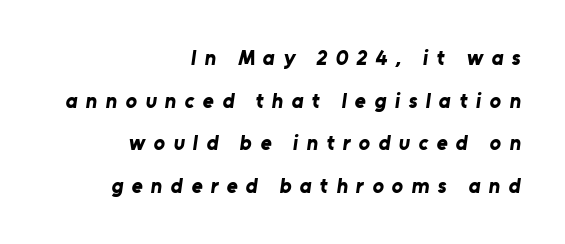
The image shows 21 px bold type; set right-aligned, loose line spacing (2.03x), unusually wide letter spacing (+0.4 em), not underlined.
